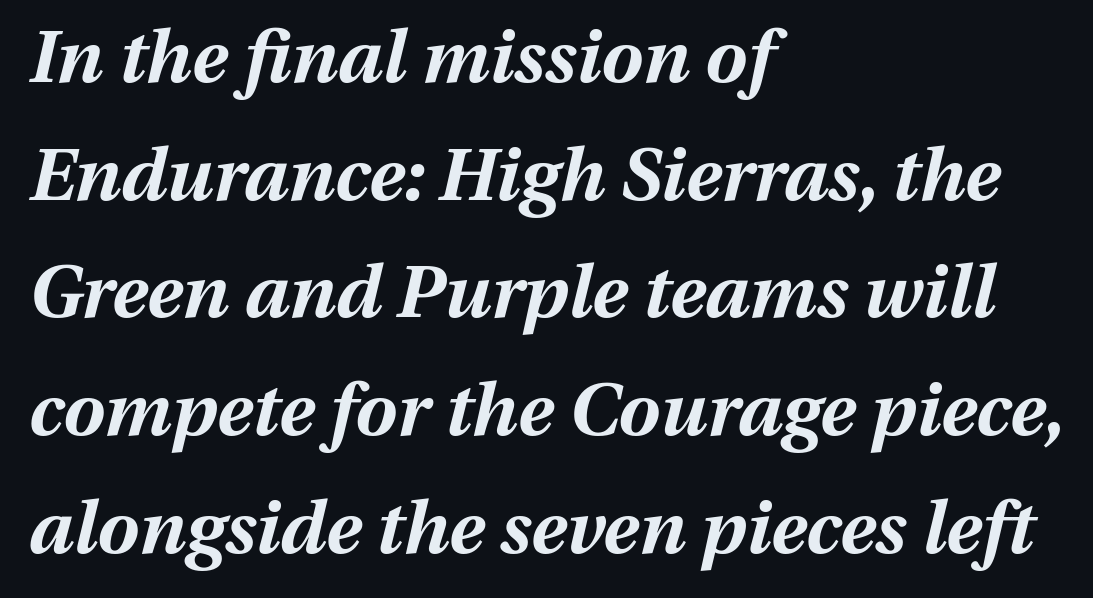
Q: Is the text bold? A: Yes.
Q: Is the text italic (slanted)? A: Yes, it leans right by about 13 degrees.
Q: Is the text underlined? A: No.
Q: How is the paragraph aligned? A: Left-aligned.
Q: Is the spacing between letters normal or unusually wide? A: Normal.
Q: Is the spacing between lines tight, normal or loose? A: Normal.
Q: Width (condensed, normal, or wide)? A: Normal.
Q: Stroke contrast? A: Medium.
Q: x-height? A: Medium.
Q: Monospaced? A: No.
